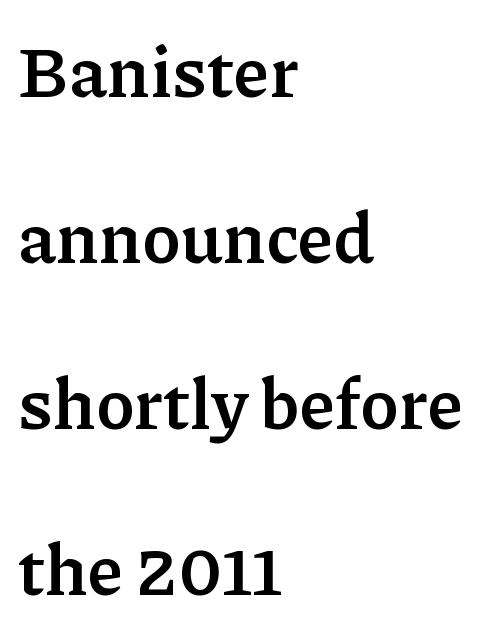
The image shows 71 px semibold serif type, upright; set left-aligned, loose line spacing (2.34x), normal letter spacing, not underlined; low stroke contrast and a medium x-height.
